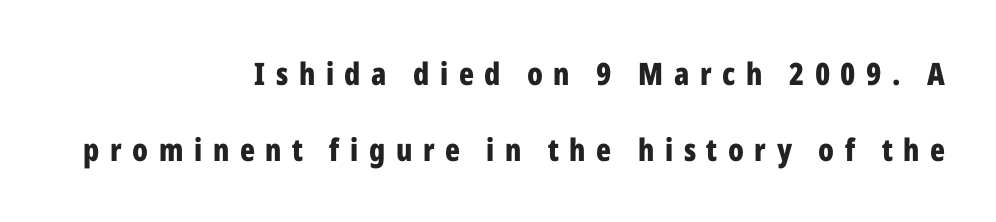
{"serif": "no", "italic": "no", "bold": "yes", "weight": "bold", "width": "condensed", "stroke_contrast": "low", "x_height": "medium", "monospaced": "no", "underline": "no", "align": "right", "line_spacing": "loose", "line_spacing_ratio": 2.45, "letter_spacing": "wide", "letter_spacing_em": 0.34, "glyph_px": 31}
